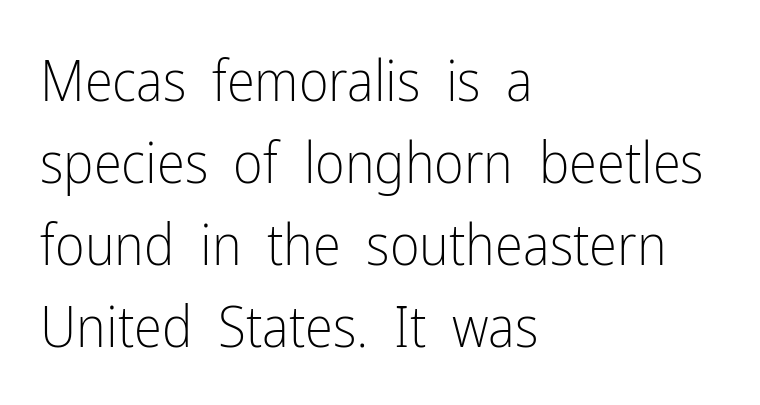
{"serif": "no", "italic": "no", "bold": "no", "weight": "light", "width": "condensed", "stroke_contrast": "low", "x_height": "medium", "monospaced": "no", "underline": "no", "align": "left", "line_spacing": "normal", "line_spacing_ratio": 1.44, "letter_spacing": "normal", "letter_spacing_em": 0.0, "glyph_px": 57}
